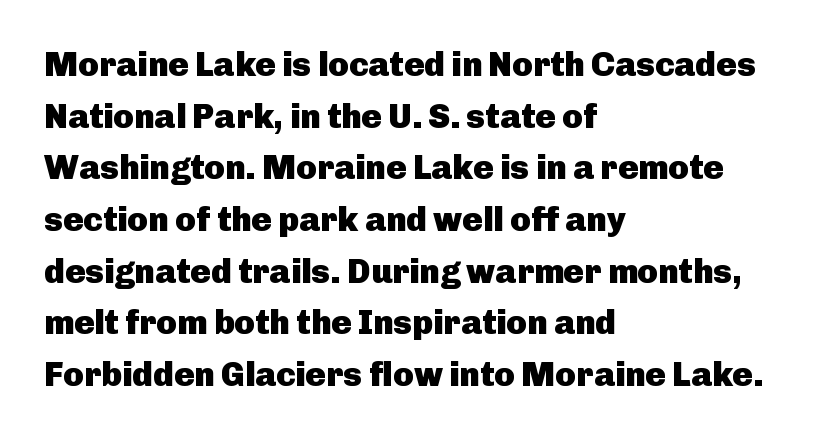
{"serif": "no", "italic": "no", "bold": "yes", "weight": "heavy", "width": "normal", "stroke_contrast": "low", "x_height": "medium", "monospaced": "no", "underline": "no", "align": "left", "line_spacing": "normal", "line_spacing_ratio": 1.52, "letter_spacing": "normal", "letter_spacing_em": 0.0, "glyph_px": 34}
